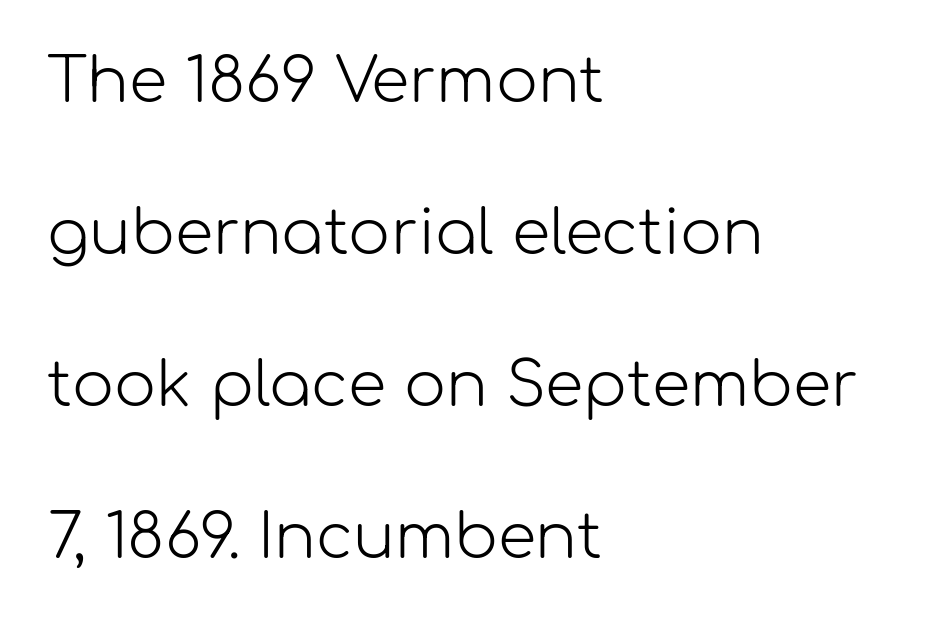
You could not count columns in this text — the font is proportionally spaced. Classification — sans serif. Words appear dense and cohesive because spacing is normal. The zone under the glyphs is completely vacant. Posture: straight, roman, zero tilt. Typeset ragged right — the left edge is the straight one.
